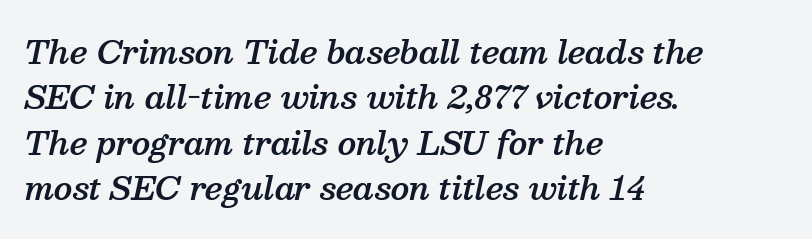
{"serif": "yes", "italic": "yes", "lean": "right", "slant_degrees": 13, "bold": "semi", "weight": "semibold", "width": "normal", "stroke_contrast": "medium", "x_height": "medium", "monospaced": "no", "underline": "no", "align": "left", "line_spacing": "normal", "line_spacing_ratio": 1.46, "letter_spacing": "normal", "letter_spacing_em": 0.0, "glyph_px": 31}
